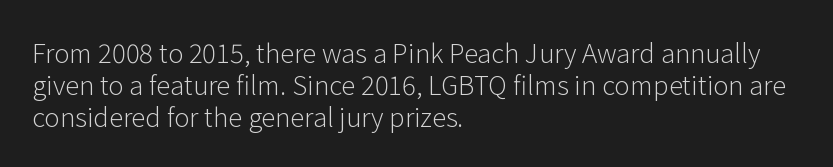
{"italic": "no", "bold": "no", "underline": "no", "align": "left", "line_spacing_ratio": 1.23, "letter_spacing": "normal", "letter_spacing_em": 0.0, "glyph_px": 26}
